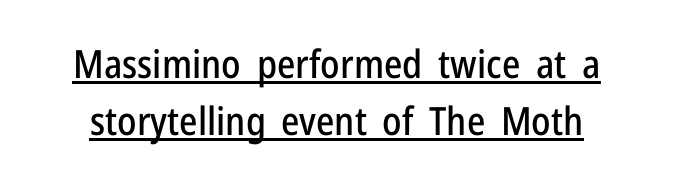
The image shows 39 px condensed sans-serif type, upright; set normal line spacing (1.45x), normal letter spacing, underlined; low stroke contrast and a medium x-height.
